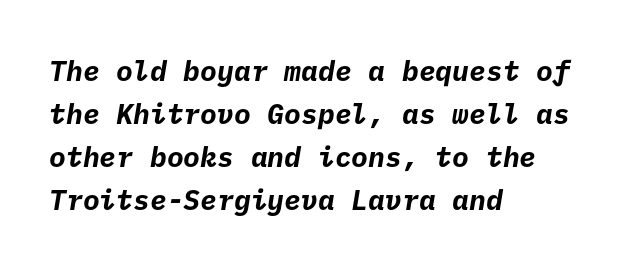
The typesetting leans heavy: a genuine bold. A normal amount of white space separates one row of letters from the next. A student would call this left alignment; a typographer would say flush left, rag right. No word sits above an underline. Look at the tracking — it's just the regular setting, nothing added.
